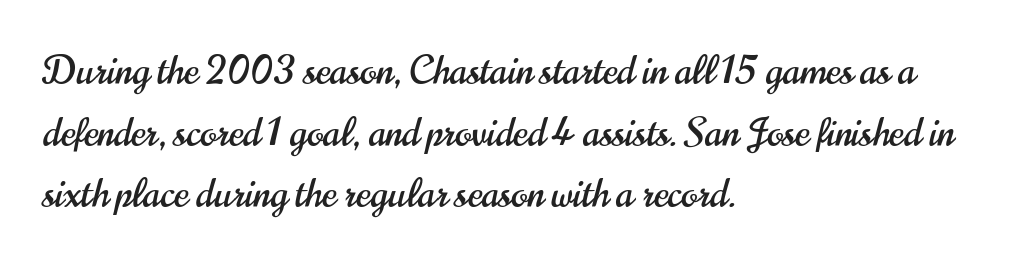
{"serif": "no", "width": "condensed", "stroke_contrast": "high", "x_height": "small", "monospaced": "no", "underline": "no", "align": "left", "line_spacing": "normal", "line_spacing_ratio": 1.58, "letter_spacing": "normal", "letter_spacing_em": 0.0, "glyph_px": 39}
